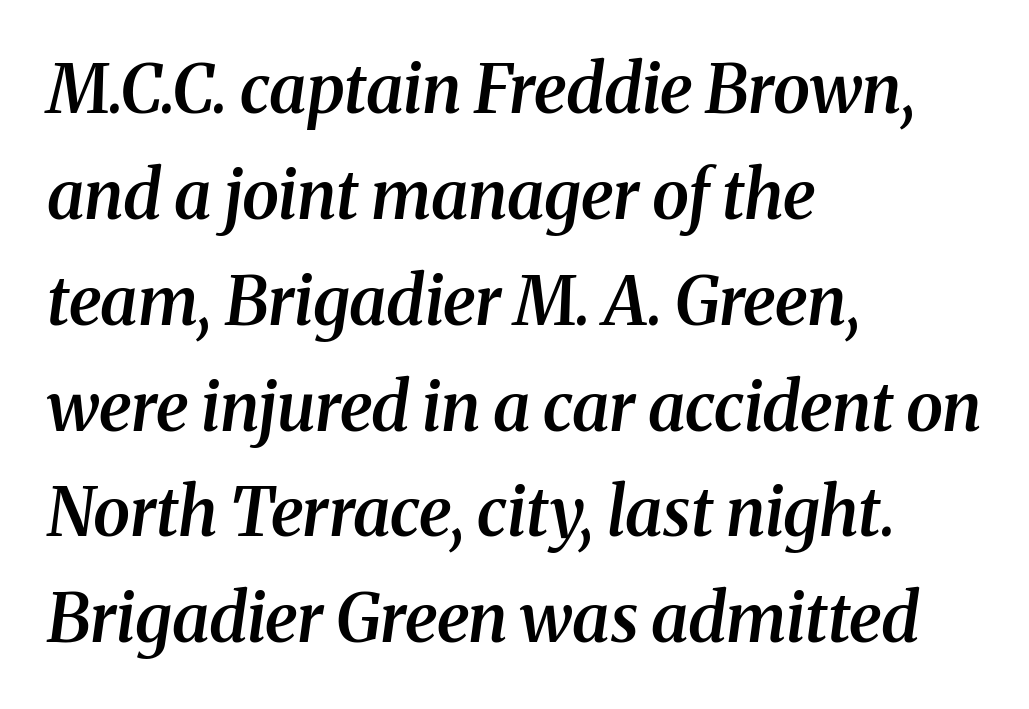
The paragraph shown leans on its left margin. The leading is moderate, giving the passage an even texture. Observe the lean: these are italic letterforms. The tracking reads as untouched default to a designer's eye. The letters advance in unequal steps, a hallmark of proportional type. The sample has been set in demibold, a notch under bold.
